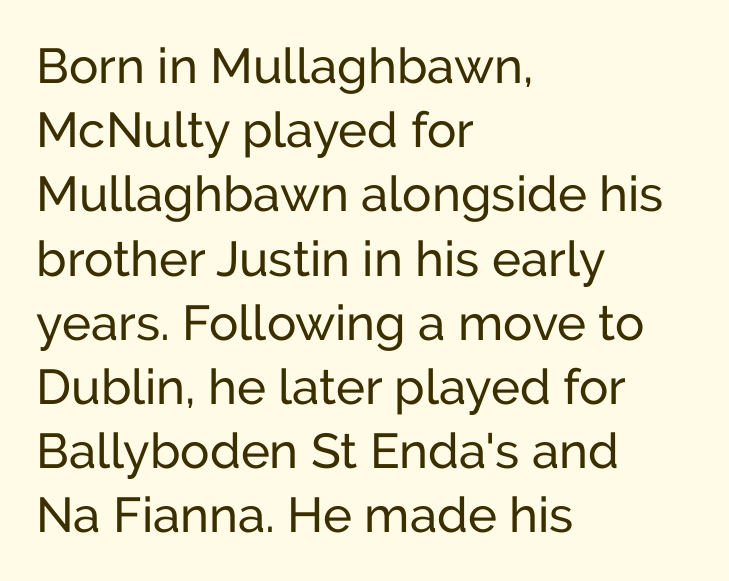
The lines sit at an ordinary, default distance from one another. Reading down the block, your eye returns to a fixed left position each line. Looks like regular typesetting: each glyph gets only the width it needs. Every character sits straight up, as roman type does. Tracking value appears to be zero — textbook default spacing.
